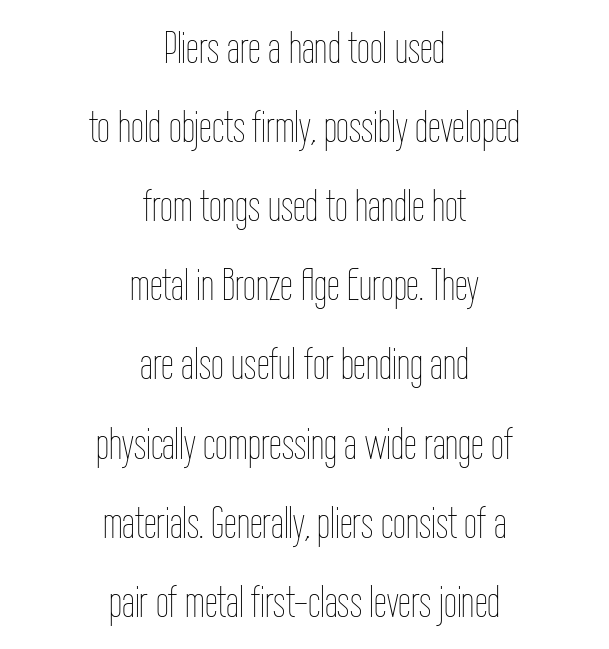
Q: Is the text bold? A: No.
Q: Is the text italic (slanted)? A: No, it is upright.
Q: Is the text underlined? A: No.
Q: How is the paragraph aligned? A: Centered.
Q: Is the spacing between letters normal or unusually wide? A: Normal.
Q: Width (condensed, normal, or wide)? A: Condensed.
Q: Stroke contrast? A: Low.
Q: x-height? A: Medium.
Q: Monospaced? A: No.
